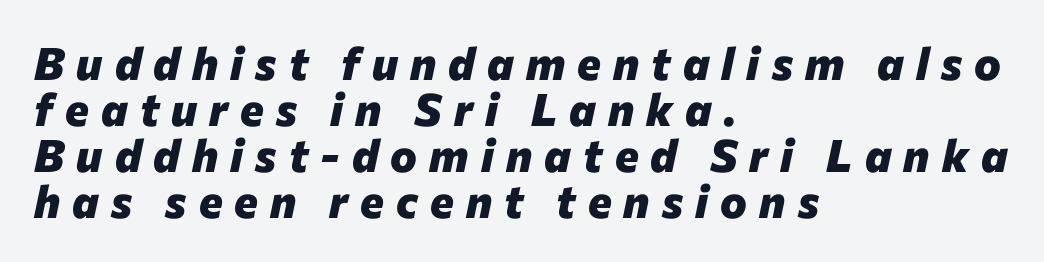
{"italic": "yes", "lean": "right", "slant_degrees": 12, "bold": "yes", "weight": "heavy", "width": "normal", "stroke_contrast": "low", "x_height": "medium", "monospaced": "no", "underline": "no", "align": "left", "line_spacing": "tight", "line_spacing_ratio": 1.02, "letter_spacing": "wide", "letter_spacing_em": 0.27, "glyph_px": 45}
